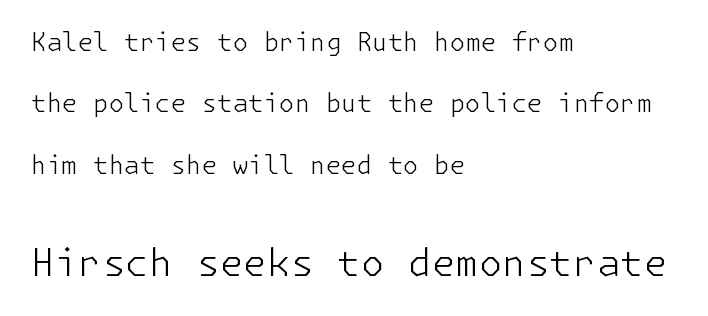
Q: Is the text bold? A: No.
Q: Is the text italic (slanted)? A: No, it is upright.
Q: Is the typeface a serif or a sans-serif typeface? A: Sans-serif.
Q: Is the text underlined? A: No.
Q: How is the paragraph aligned? A: Left-aligned.
Q: Is the spacing between letters normal or unusually wide? A: Normal.
Q: Is the spacing between lines tight, normal or loose? A: Loose.
Q: Which block of text is set in a larger size, the first (top) or the second (bottom)? A: The second (bottom) one.
Q: Width (condensed, normal, or wide)? A: Normal.
Q: Stroke contrast? A: Low.
Q: x-height? A: Medium.
